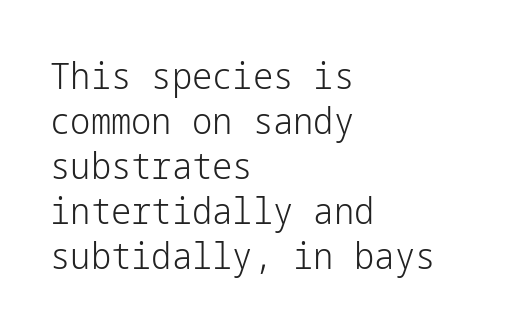
{"serif": "no", "italic": "no", "bold": "no", "weight": "light", "width": "normal", "stroke_contrast": "low", "x_height": "medium", "underline": "no", "align": "left", "line_spacing": "normal", "line_spacing_ratio": 1.25, "letter_spacing": "normal", "letter_spacing_em": 0.0, "glyph_px": 36}
